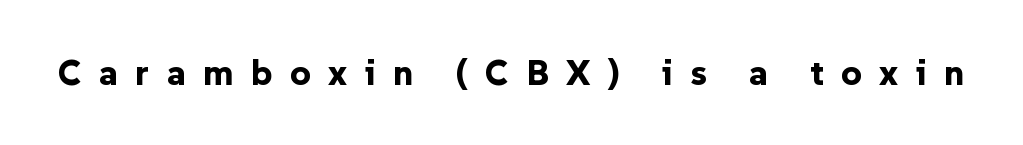
Are there feet on the stems? There aren't — it's a sans. Proportional: the letters do not fall into vertical columns. What weight is shown? A full bold with thick strokes. Descenders are the only things crossing below the line.
